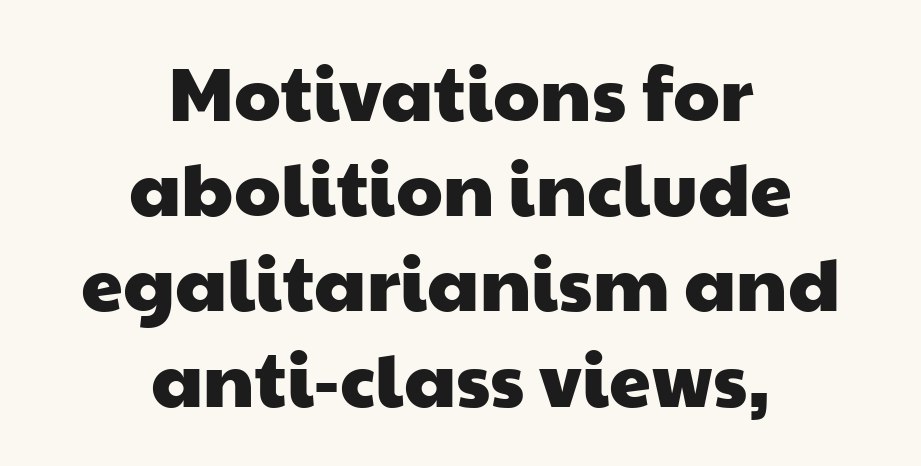
{"serif": "no", "width": "wide", "stroke_contrast": "low", "x_height": "medium", "monospaced": "no", "underline": "no", "align": "center", "line_spacing": "normal", "line_spacing_ratio": 1.27, "letter_spacing": "normal", "letter_spacing_em": 0.0, "glyph_px": 75}
